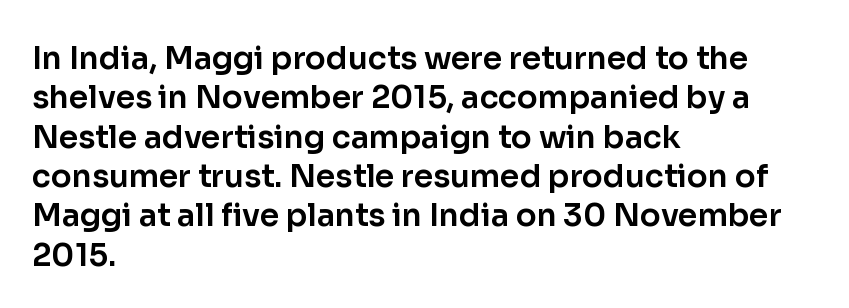
{"serif": "no", "italic": "no", "width": "normal", "stroke_contrast": "low", "x_height": "medium", "monospaced": "no", "underline": "no", "align": "left", "line_spacing": "normal", "line_spacing_ratio": 1.27, "letter_spacing": "normal", "letter_spacing_em": 0.0, "glyph_px": 31}
